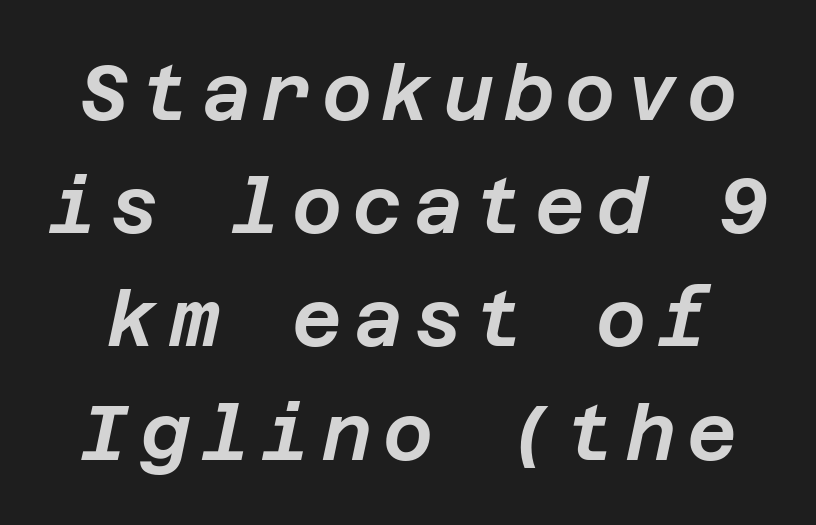
{"italic": "yes", "lean": "right", "slant_degrees": 12, "width": "normal", "stroke_contrast": "low", "x_height": "large", "underline": "no", "line_spacing": "normal", "line_spacing_ratio": 1.47, "glyph_px": 77}
